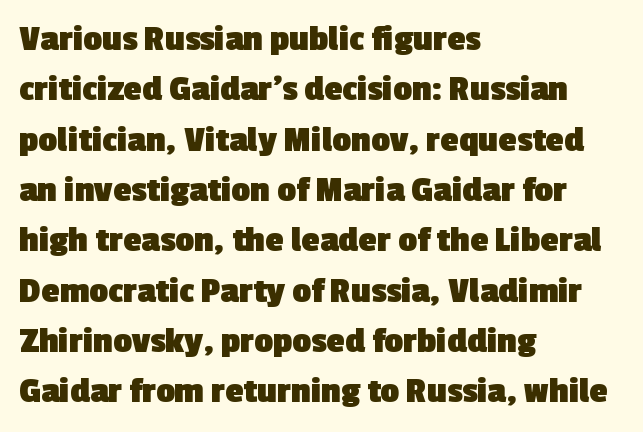
The image shows 37 px heavy sans-serif type; set left-aligned, normal line spacing (1.36x), normal letter spacing, not underlined; a medium x-height.
